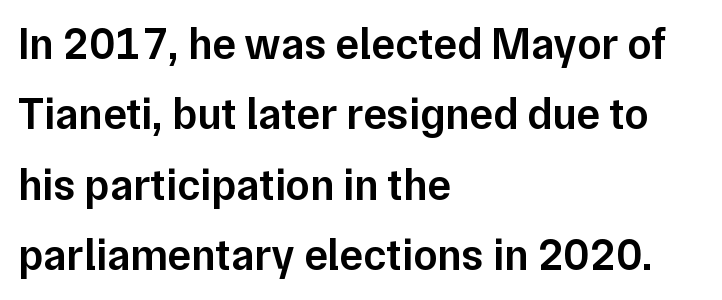
Q: Is the text bold? A: Semi-bold.
Q: Is the text italic (slanted)? A: No, it is upright.
Q: Is the typeface a serif or a sans-serif typeface? A: Sans-serif.
Q: Is the text underlined? A: No.
Q: How is the paragraph aligned? A: Left-aligned.
Q: Is the spacing between letters normal or unusually wide? A: Normal.
Q: Is the spacing between lines tight, normal or loose? A: Normal.
Q: Width (condensed, normal, or wide)? A: Normal.
Q: Stroke contrast? A: Low.
Q: x-height? A: Medium.
Q: Monospaced? A: No.
